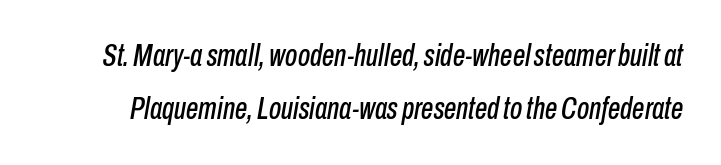
The image shows 31 px condensed type, italic (leaning right); set line spacing 1.71x, normal letter spacing, not underlined; low stroke contrast and a medium x-height.
